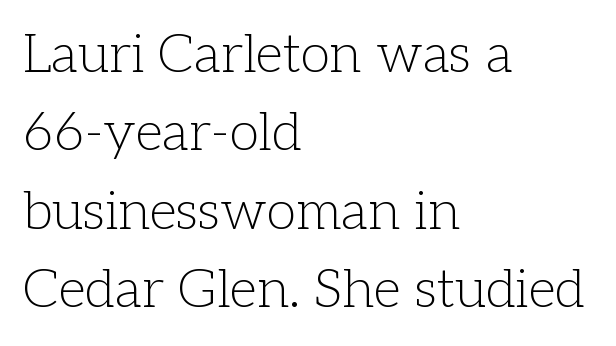
Every row of glyphs begins at an identical x-position on the left. Classification — serif. Bare-footed words on every line. The rendering keeps characters at their native spacing. A normal amount of white space separates one row of letters from the next. The strokes are not fattened; the text isn't bold.
